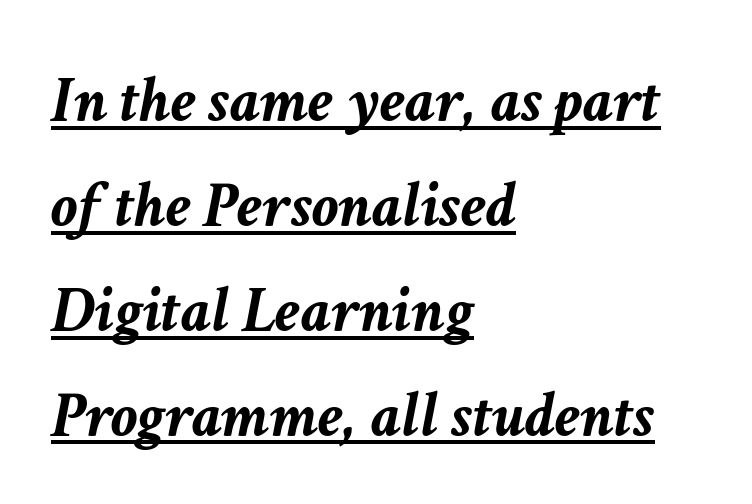
Notice how descenders clear the ascenders below comfortably — that's standard leading. What stands out about the letter spacing? Nothing — it is the standard amount. Think of a printed novel: that variable character pitch is what you see here. Rendered with sloped, italic letterforms.
